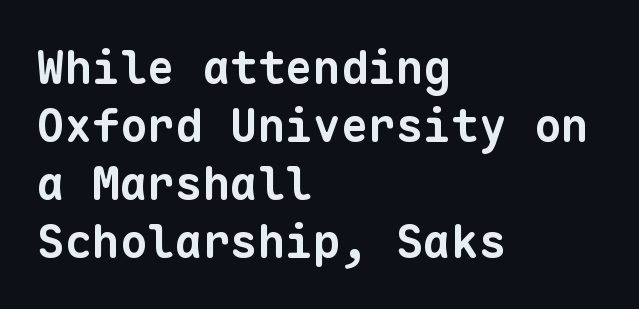
The image shows 46 px bold sans-serif type, monospaced; set left-aligned, normal line spacing (1.26x), normal letter spacing, not underlined; low stroke contrast and a medium x-height.
